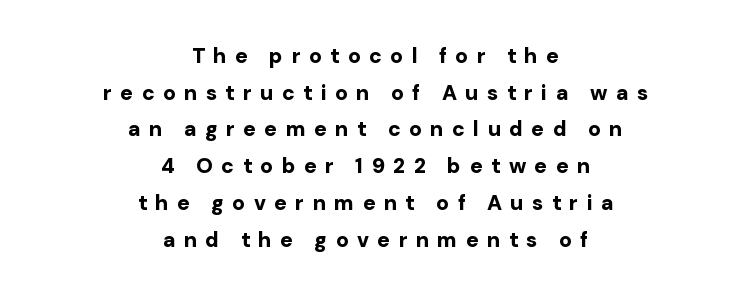
The image shows 21 px bold type, upright; set centered, line spacing 1.75x, unusually wide letter spacing (+0.4 em), not underlined.
